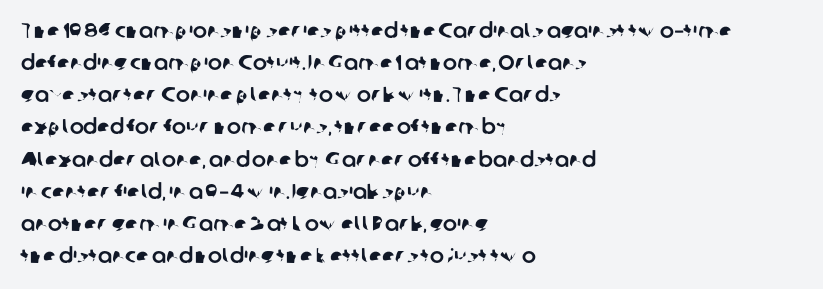
The image shows 21 px text type; set left-aligned, normal line spacing (1.53x), normal letter spacing, not underlined.
